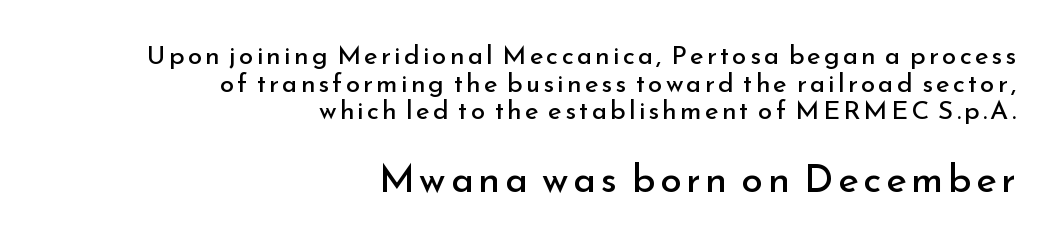
Q: Is the text bold? A: No.
Q: Is the text italic (slanted)? A: No, it is upright.
Q: Is the typeface a serif or a sans-serif typeface? A: Sans-serif.
Q: Is the text underlined? A: No.
Q: How is the paragraph aligned? A: Right-aligned.
Q: Is the spacing between lines tight, normal or loose? A: Tight.
Q: Which block of text is set in a larger size, the first (top) or the second (bottom)? A: The second (bottom) one.
Q: Width (condensed, normal, or wide)? A: Normal.
Q: Stroke contrast? A: Low.
Q: x-height? A: Small.
Q: Monospaced? A: No.
